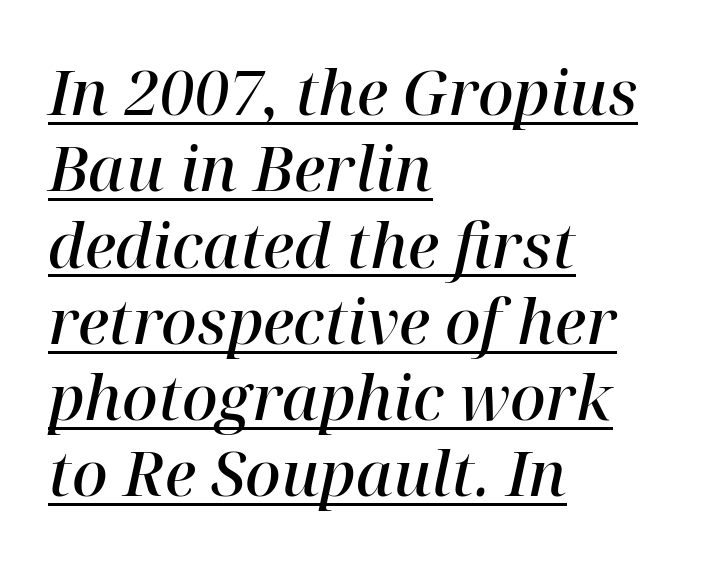
The image shows 62 px semibold serif type, italic (leaning right); set left-aligned, line spacing 1.23x, normal letter spacing, underlined; high stroke contrast and a medium x-height.
